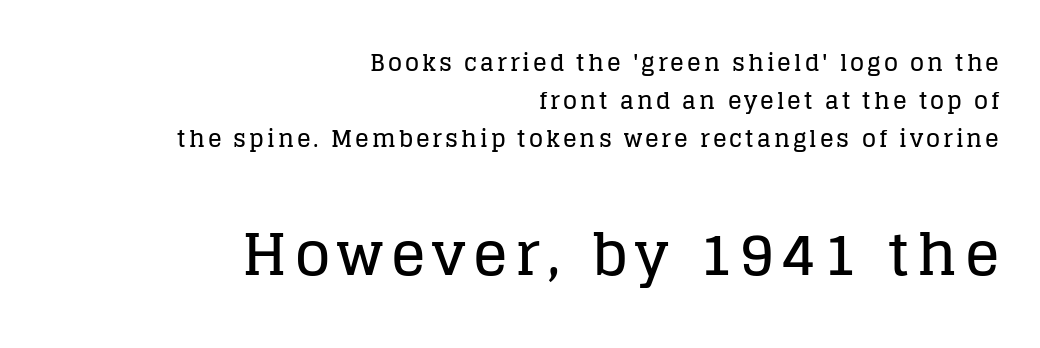
Q: Is the text italic (slanted)? A: No, it is upright.
Q: Is the typeface a serif or a sans-serif typeface? A: Serif.
Q: Is the text underlined? A: No.
Q: How is the paragraph aligned? A: Right-aligned.
Q: Is the spacing between lines tight, normal or loose? A: Normal.
Q: Which block of text is set in a larger size, the first (top) or the second (bottom)? A: The second (bottom) one.
Q: Width (condensed, normal, or wide)? A: Normal.
Q: Stroke contrast? A: Low.
Q: x-height? A: Large.
Q: Monospaced? A: No.
